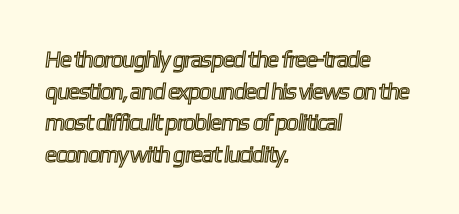
Q: Is the text underlined? A: No.
Q: How is the paragraph aligned? A: Left-aligned.
Q: Is the spacing between letters normal or unusually wide? A: Normal.
Q: Is the spacing between lines tight, normal or loose? A: Normal.
